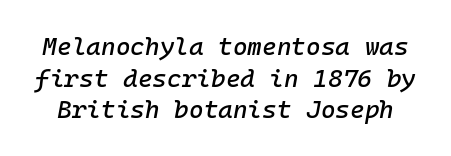
The image shows 25 px text type, italic (leaning right); set normal line spacing (1.27x), normal letter spacing, not underlined.
